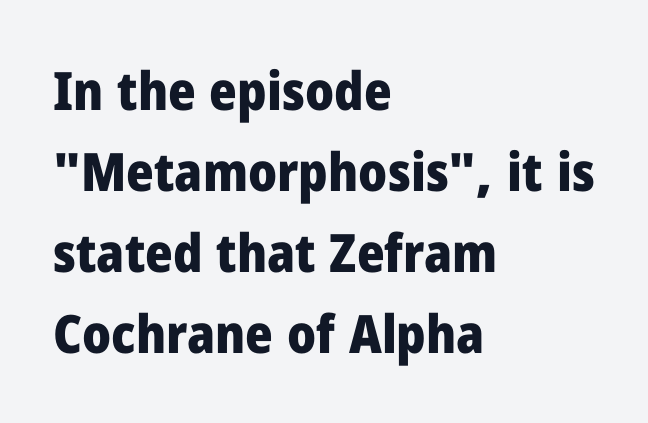
How are the letters spaced? Ordinarily, with no added tracking. Serifs: no, the terminals of the letterforms are clean. Thick stems and heavy bowls — unmistakably bold. Descenders are the only things crossing below the line. A typesetter would call this proportional, since set widths differ per character. Layout note: lines flush left.
